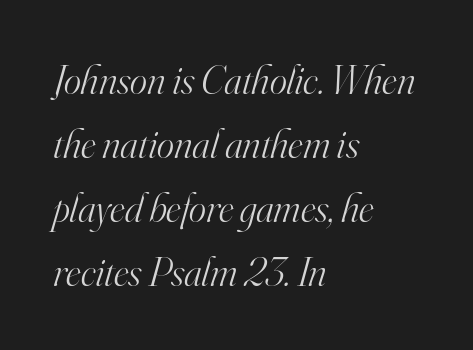
Q: Is the text bold? A: No.
Q: Is the text italic (slanted)? A: Yes, it leans right by about 16 degrees.
Q: Is the typeface a serif or a sans-serif typeface? A: Serif.
Q: Is the text underlined? A: No.
Q: How is the paragraph aligned? A: Left-aligned.
Q: Is the spacing between letters normal or unusually wide? A: Normal.
Q: Is the spacing between lines tight, normal or loose? A: Normal.
Q: Width (condensed, normal, or wide)? A: Normal.
Q: Stroke contrast? A: High.
Q: x-height? A: Small.
Q: Monospaced? A: No.
